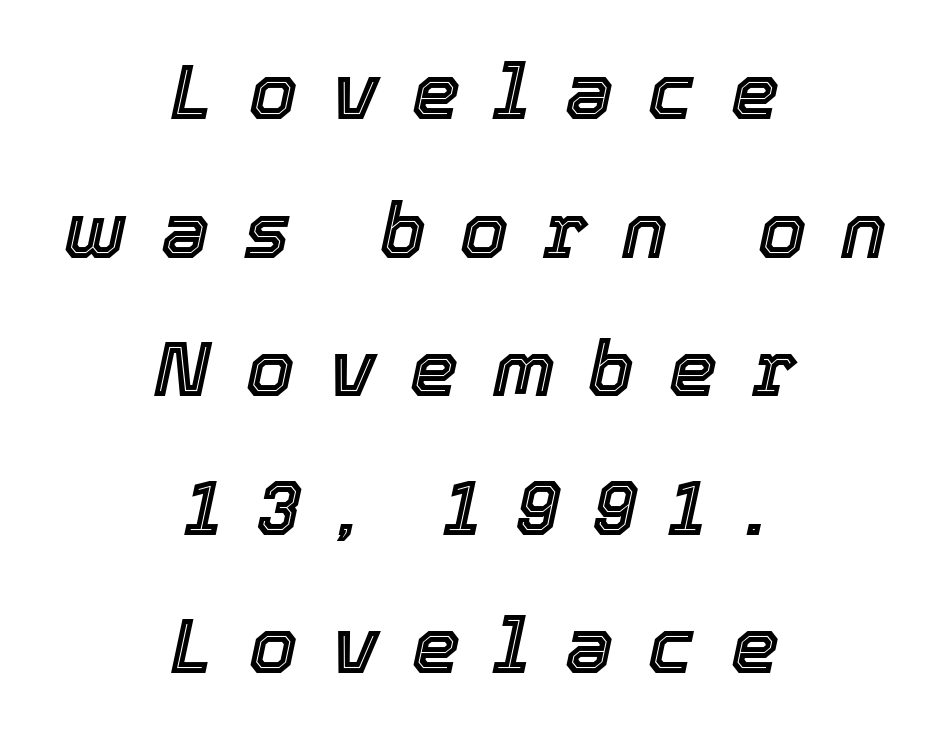
The image shows 77 px text type, italic (leaning right); set centered, line spacing 1.8x, unusually wide letter spacing (+0.45 em), not underlined; a medium x-height.
